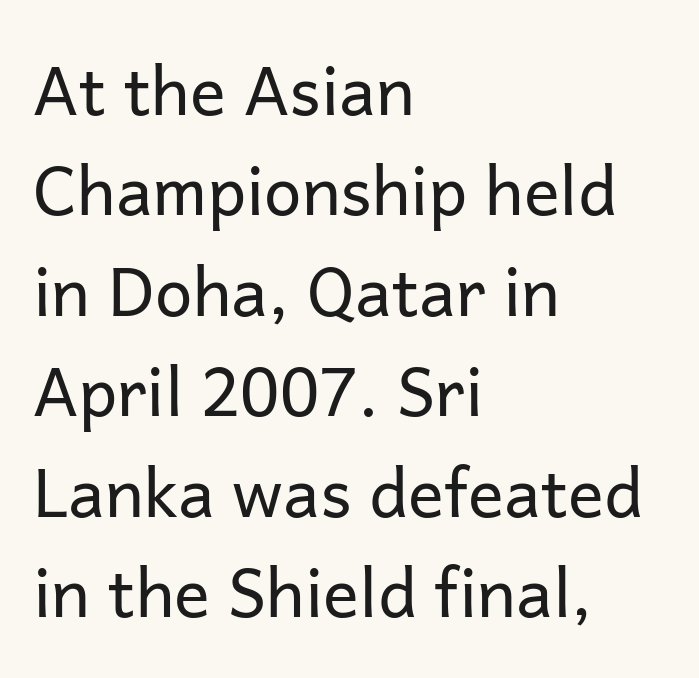
Examine the stroke ends and you'll find no serifs. Compared with a typical body face, this is equally light or lighter still. Is this a fixed-width face? No — the glyphs have proportional, varying widths. The rag falls on the right side of this text block.
